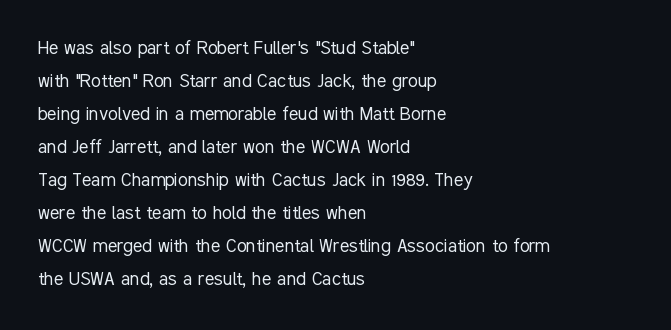
The image shows 22 px text type, upright; set left-aligned, normal line spacing (1.5x), normal letter spacing, not underlined.
